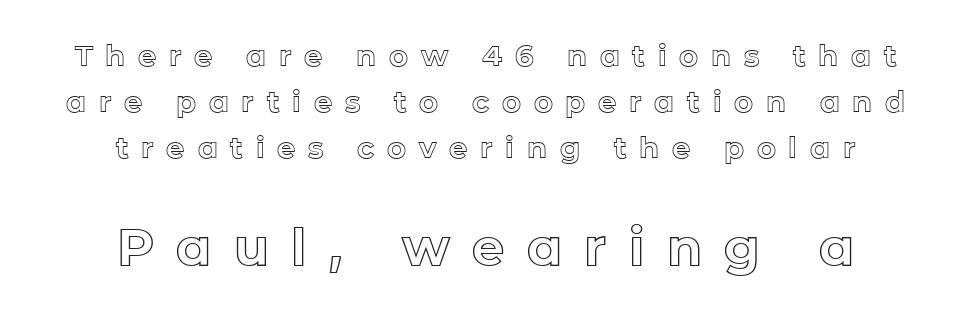
The image shows 51 px text type, upright; set centered, normal line spacing (1.58x), unusually wide letter spacing (+0.44 em), not underlined; the second (bottom) block is 1.76x larger; a medium x-height.
